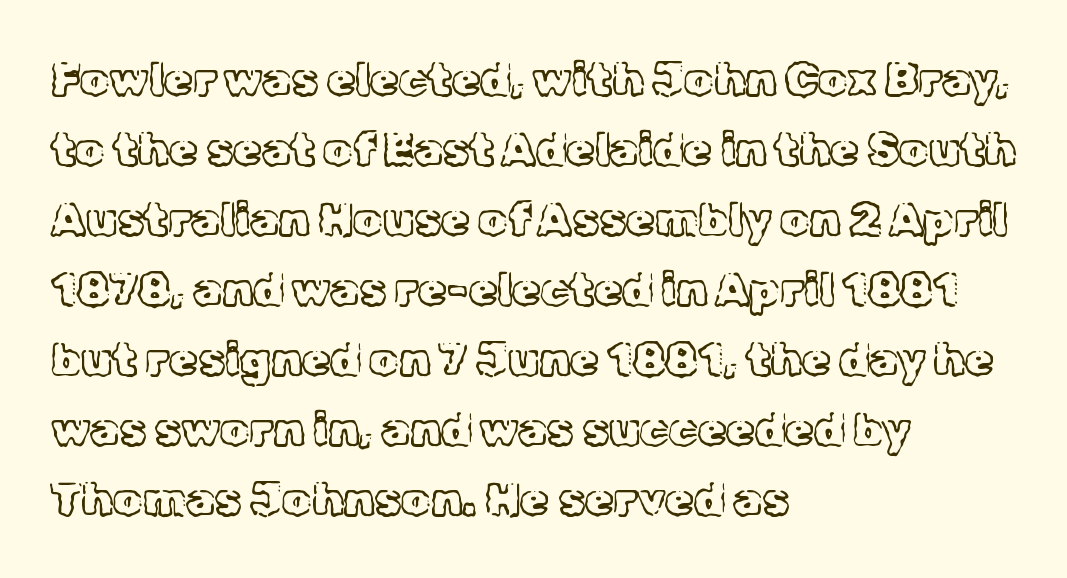
{"serif": "yes", "italic": "no", "bold": "no", "weight": "light", "width": "normal", "x_height": "medium", "monospaced": "no", "underline": "no", "align": "left", "line_spacing": "normal", "line_spacing_ratio": 1.52, "letter_spacing": "normal", "letter_spacing_em": 0.0, "glyph_px": 46}
